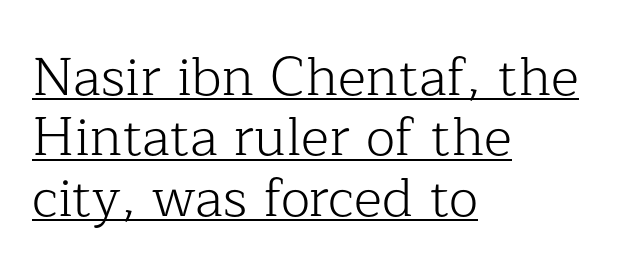
The font sits on the lighter half of the weight spectrum, regular included. Reading down the block, your eye returns to a fixed left position each line. Think of a printed novel: that variable character pitch is what you see here. Honestly, the letter spacing is just normal — you wouldn't notice it.
